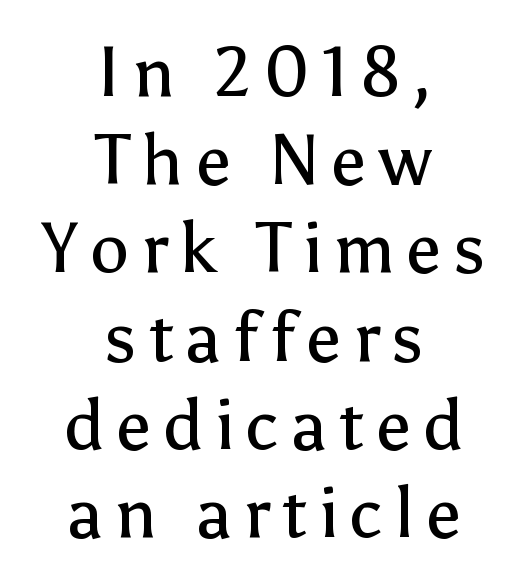
Q: Is the text bold? A: No.
Q: Is the text italic (slanted)? A: No, it is upright.
Q: Is the typeface a serif or a sans-serif typeface? A: Sans-serif.
Q: Is the text underlined? A: No.
Q: How is the paragraph aligned? A: Centered.
Q: Is the spacing between lines tight, normal or loose? A: Normal.
Q: Width (condensed, normal, or wide)? A: Normal.
Q: Stroke contrast? A: Low.
Q: x-height? A: Medium.
Q: Monospaced? A: No.
